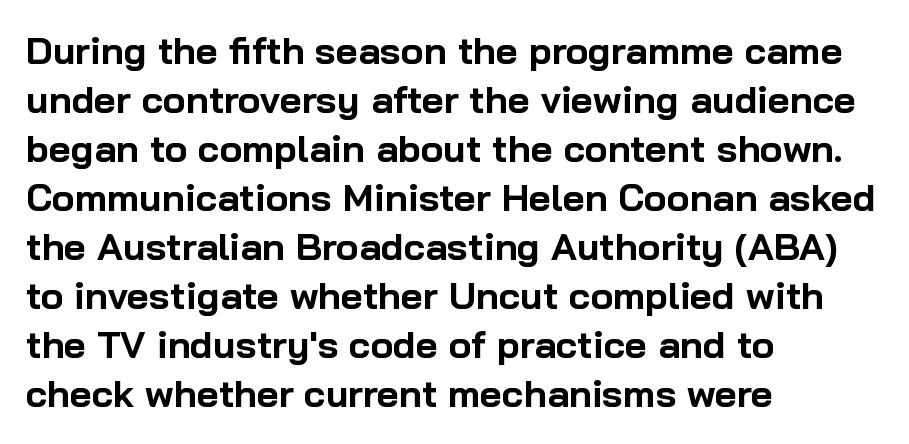
{"serif": "no", "italic": "no", "bold": "yes", "weight": "bold", "width": "normal", "stroke_contrast": "low", "x_height": "medium", "monospaced": "no", "underline": "no", "align": "left", "line_spacing": "normal", "line_spacing_ratio": 1.29, "letter_spacing": "normal", "letter_spacing_em": 0.0, "glyph_px": 38}
